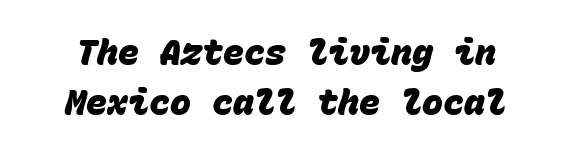
The image shows 35 px heavy sans-serif type, monospaced; set normal line spacing (1.42x), normal letter spacing, not underlined; low stroke contrast and a large x-height.
